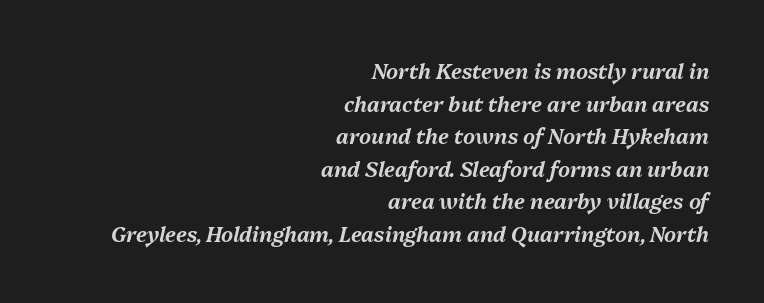
{"italic": "yes", "lean": "right", "slant_degrees": 13, "underline": "no", "align": "right", "line_spacing": "normal", "line_spacing_ratio": 1.55, "letter_spacing": "normal", "letter_spacing_em": 0.0, "glyph_px": 21}
